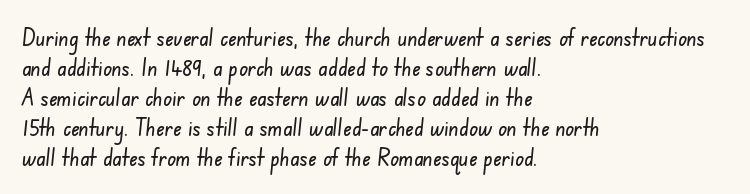
Q: Is the text underlined? A: No.
Q: How is the paragraph aligned? A: Left-aligned.
Q: Is the spacing between letters normal or unusually wide? A: Normal.
Q: Is the spacing between lines tight, normal or loose? A: Normal.
